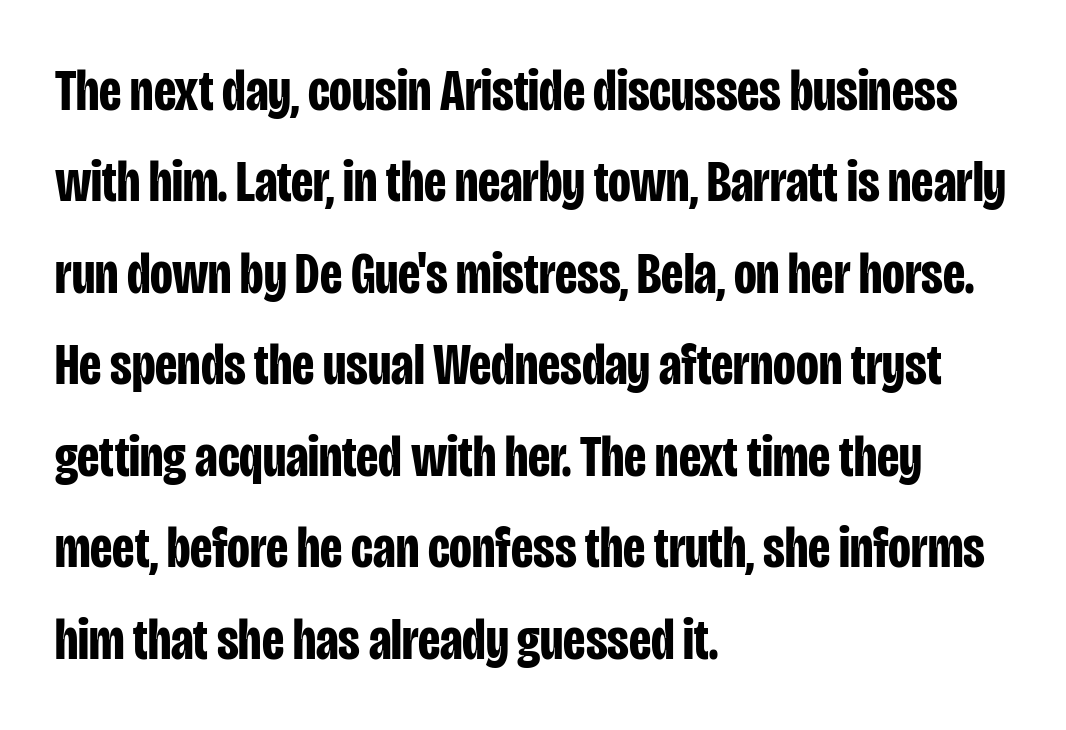
The image shows 59 px bold, condensed sans-serif type, upright; set left-aligned, normal line spacing (1.55x), normal letter spacing, not underlined; low stroke contrast and a large x-height.
